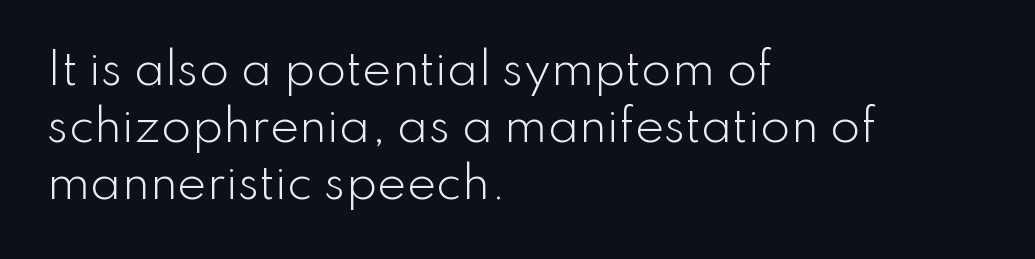
The image shows 44 px light sans-serif type, upright; set left-aligned, normal line spacing (1.3x), normal letter spacing, not underlined; low stroke contrast and a small x-height.
